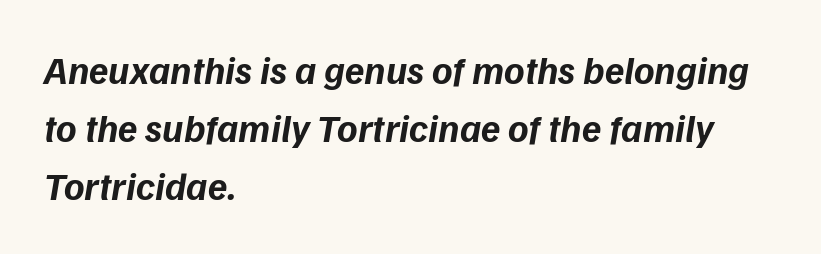
The image shows 39 px bold sans-serif type; set left-aligned, normal line spacing (1.49x), normal letter spacing, not underlined; low stroke contrast and a medium x-height.
